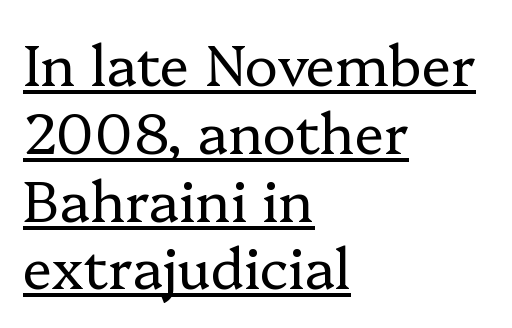
{"serif": "yes", "italic": "no", "bold": "no", "weight": "regular", "width": "normal", "stroke_contrast": "low", "x_height": "medium", "monospaced": "no", "underline": "yes", "align": "left", "line_spacing_ratio": 1.21, "letter_spacing": "normal", "letter_spacing_em": 0.0, "glyph_px": 56}
